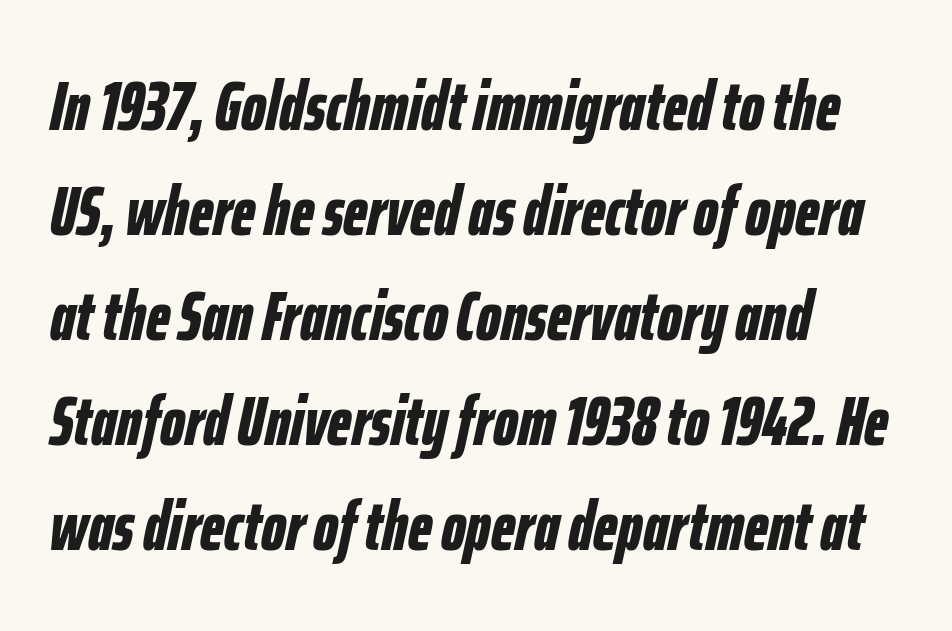
Each new line begins a customary step beneath the previous one. As a designer I'd log this as weight 700, bold. Observe the lean: these are italic letterforms. The rendering uses natural spacing where letterforms have individual widths. You could call the tracking neutral — neither tight nor loose.
